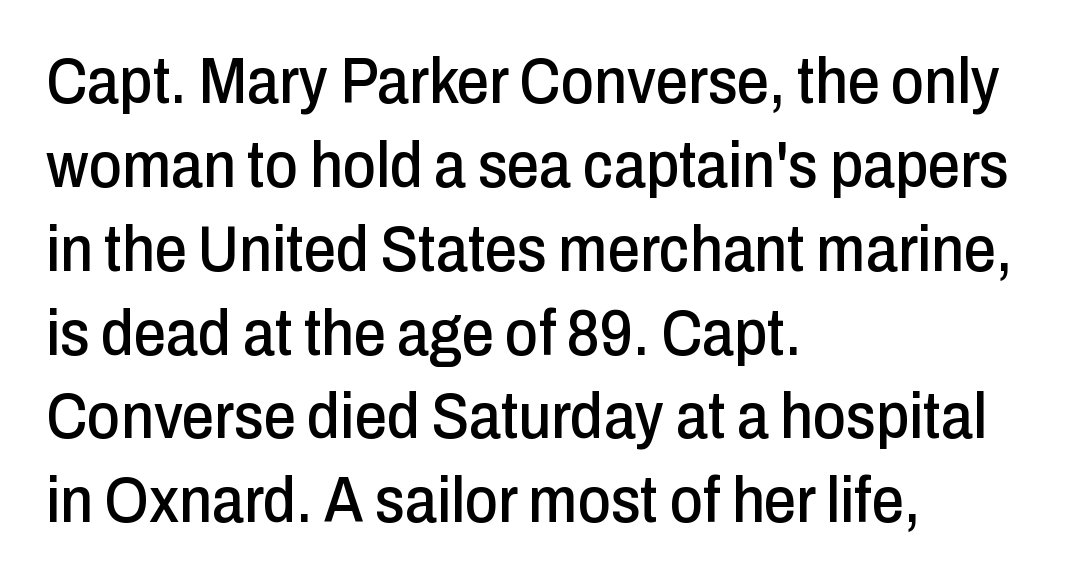
Spacing between characters is what you'd get straight out of the box. Beneath every word, the page is bare. Notice how descenders clear the ascenders below comfortably — that's standard leading. Every stem runs plumb, perpendicular to the baseline. These lines stack with their left ends in a neat column. These lines are composed in type without serifs.
